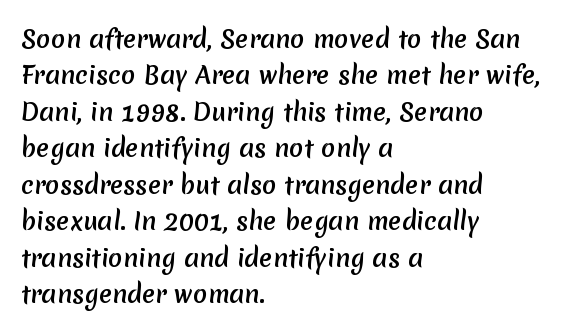
{"underline": "no", "align": "left", "line_spacing": "normal", "line_spacing_ratio": 1.52, "letter_spacing": "normal", "letter_spacing_em": 0.0, "glyph_px": 24}
